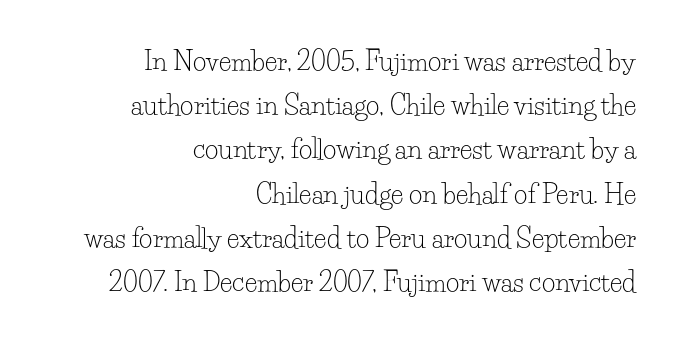
Q: Is the text bold? A: No.
Q: Is the text italic (slanted)? A: No, it is upright.
Q: Is the text underlined? A: No.
Q: How is the paragraph aligned? A: Right-aligned.
Q: Is the spacing between letters normal or unusually wide? A: Normal.
Q: Is the spacing between lines tight, normal or loose? A: Normal.
